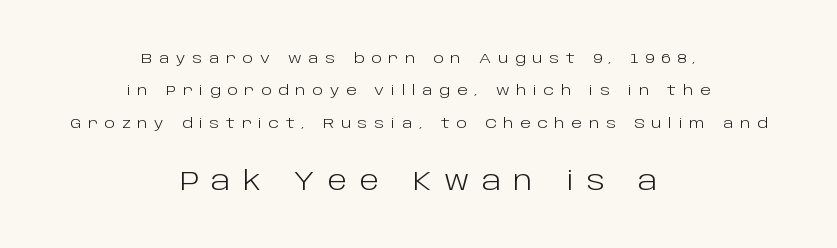
This layout puts the modest block above and the oversized block below. Clear beneath every line of the passage. Glyph-to-glyph distance is far greater than everyday printed text. This is not heavy type; no bold has been used.
